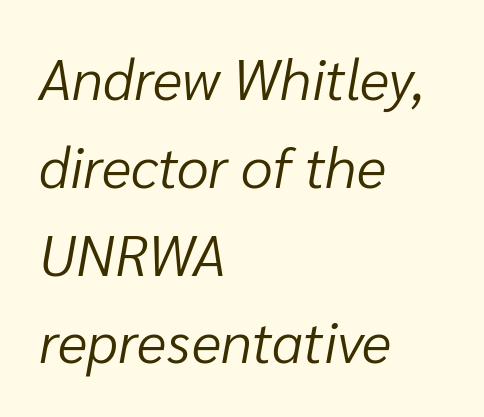
Q: Is the text bold? A: No.
Q: Is the text italic (slanted)? A: Yes, it leans right by about 10 degrees.
Q: Is the text underlined? A: No.
Q: How is the paragraph aligned? A: Left-aligned.
Q: Is the spacing between letters normal or unusually wide? A: Normal.
Q: Is the spacing between lines tight, normal or loose? A: Normal.
Q: Width (condensed, normal, or wide)? A: Normal.
Q: Stroke contrast? A: Low.
Q: x-height? A: Medium.
Q: Monospaced? A: No.
